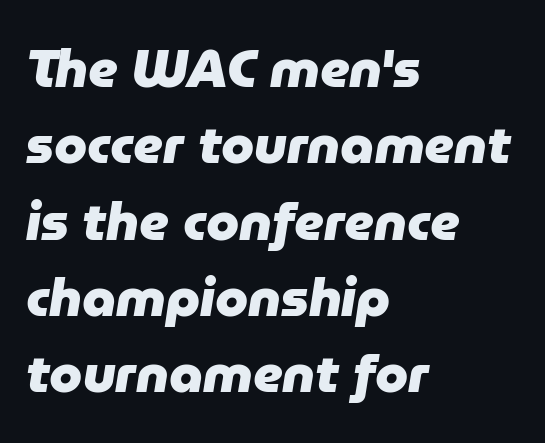
Heavy-handed strokes throughout: this text is bold. The text block is weighted toward the left margin, trailing off unevenly rightward. These lines are rendered in a variable-pitch font. Baseline-to-baseline distance is the conventional proportion of letter height.
